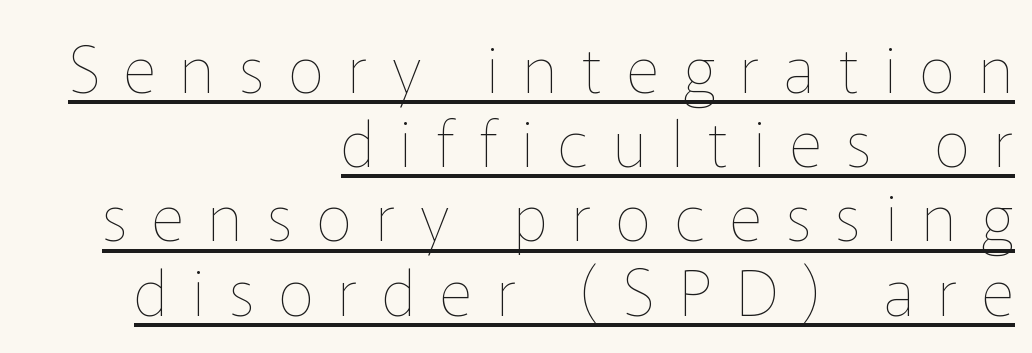
{"italic": "no", "bold": "no", "weight": "thin", "width": "normal", "stroke_contrast": "low", "x_height": "medium", "monospaced": "no", "underline": "yes", "align": "right", "line_spacing_ratio": 1.16, "letter_spacing": "wide", "letter_spacing_em": 0.38, "glyph_px": 64}
